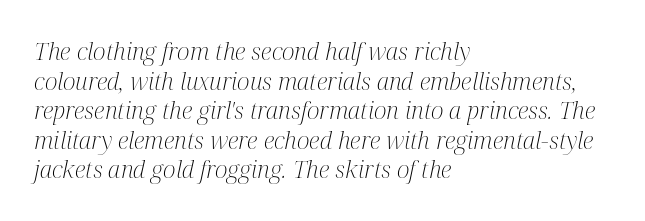
The image shows 24 px text type, italic (leaning right); set left-aligned, line spacing 1.23x, normal letter spacing, not underlined.
